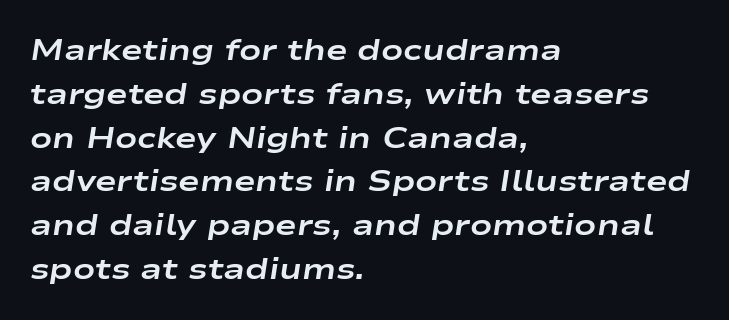
The image shows 29 px bold, wide type, italic (leaning right); set left-aligned, normal line spacing (1.51x), normal letter spacing, not underlined; low stroke contrast and a medium x-height.
